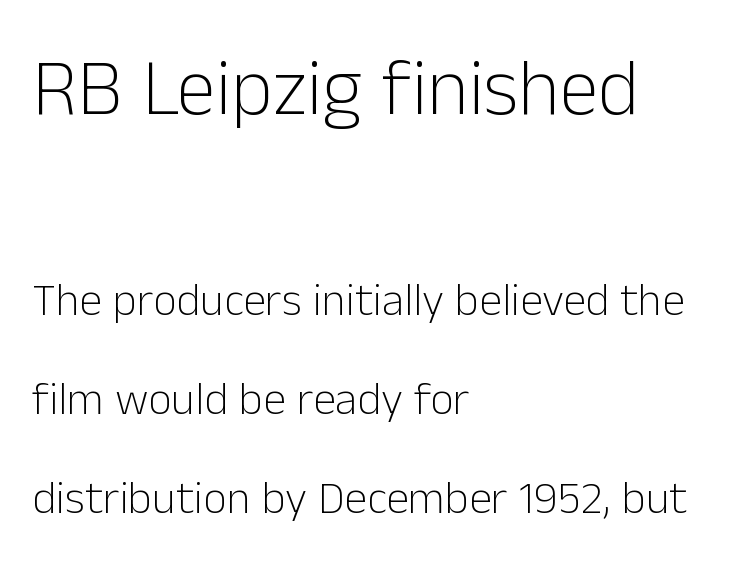
Honestly, the letter spacing is just normal — you wouldn't notice it. A roman cut, with each character standing at attention. Stem width sits at or under what a default text font uses. A student would notice the top passage is typeset larger than what follows. Beneath every word, the page is bare. A typesetter would call this proportional, since set widths differ per character.
